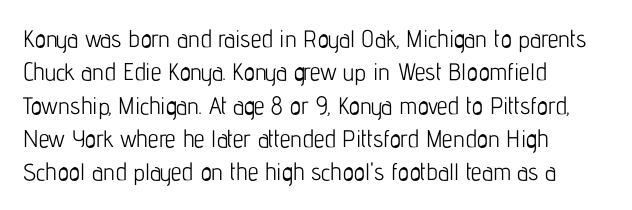
The letterforms sit at book weight or below. Posture: straight, roman, zero tilt. Tracking value appears to be zero — textbook default spacing. The passage shown stacks its lines at a standard gap. Is the block centered? No — it sits flush against the left margin. The foot of each line stays bare and open.
